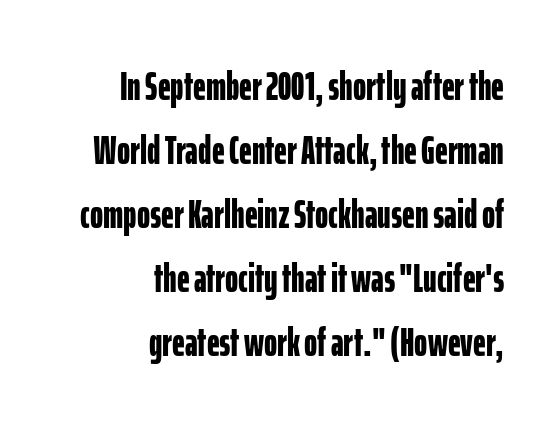
Q: Is the text bold? A: Yes.
Q: Is the text italic (slanted)? A: No, it is upright.
Q: Is the typeface a serif or a sans-serif typeface? A: Sans-serif.
Q: Is the text underlined? A: No.
Q: How is the paragraph aligned? A: Right-aligned.
Q: Is the spacing between letters normal or unusually wide? A: Normal.
Q: Is the spacing between lines tight, normal or loose? A: Normal.
Q: Width (condensed, normal, or wide)? A: Condensed.
Q: Stroke contrast? A: Low.
Q: x-height? A: Medium.
Q: Monospaced? A: No.
